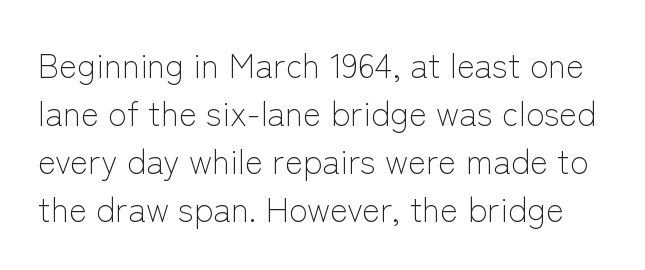
{"serif": "no", "italic": "no", "bold": "no", "weight": "light", "width": "normal", "stroke_contrast": "low", "x_height": "medium", "monospaced": "no", "underline": "no", "line_spacing": "normal", "line_spacing_ratio": 1.41, "letter_spacing": "normal", "letter_spacing_em": 0.0, "glyph_px": 34}
